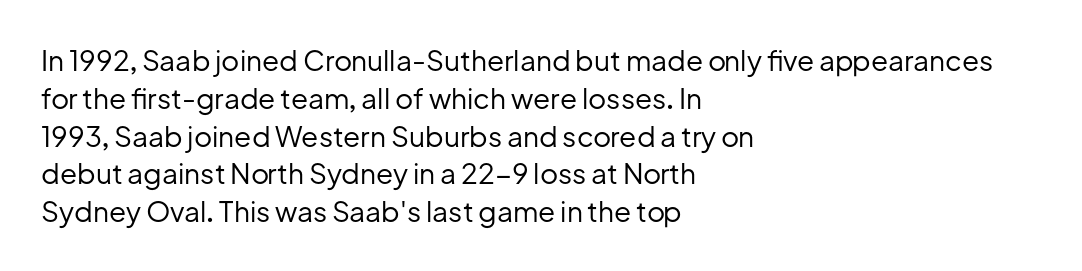
Q: Is the text bold? A: No.
Q: Is the text italic (slanted)? A: No, it is upright.
Q: Is the typeface a serif or a sans-serif typeface? A: Sans-serif.
Q: Is the text underlined? A: No.
Q: How is the paragraph aligned? A: Left-aligned.
Q: Is the spacing between letters normal or unusually wide? A: Normal.
Q: Is the spacing between lines tight, normal or loose? A: Normal.
Q: Width (condensed, normal, or wide)? A: Normal.
Q: Stroke contrast? A: Low.
Q: x-height? A: Medium.
Q: Monospaced? A: No.
